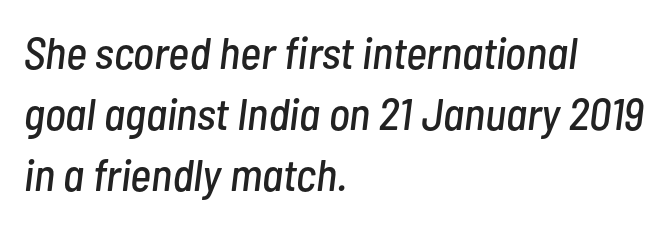
The image shows 45 px condensed type, italic (leaning right); set left-aligned, normal line spacing (1.36x), normal letter spacing, not underlined; low stroke contrast and a medium x-height.
